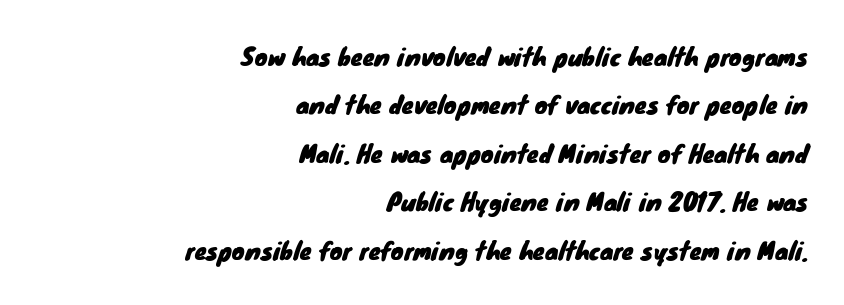
Right-aligned paragraph, ragged on the left. The strip under each line holds only bare page. The vertical gap from one line to the next is large. Nothing unusual about the tracking: characters are spaced as the font intends.
